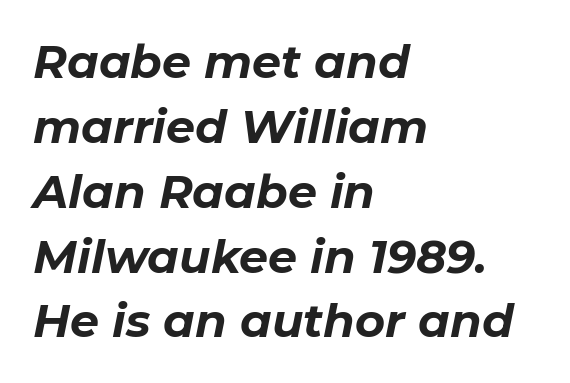
{"italic": "yes", "lean": "right", "slant_degrees": 11, "bold": "yes", "weight": "bold", "width": "normal", "stroke_contrast": "low", "x_height": "medium", "monospaced": "no", "underline": "no", "align": "left", "line_spacing": "normal", "line_spacing_ratio": 1.41, "letter_spacing": "normal", "letter_spacing_em": 0.0, "glyph_px": 46}
